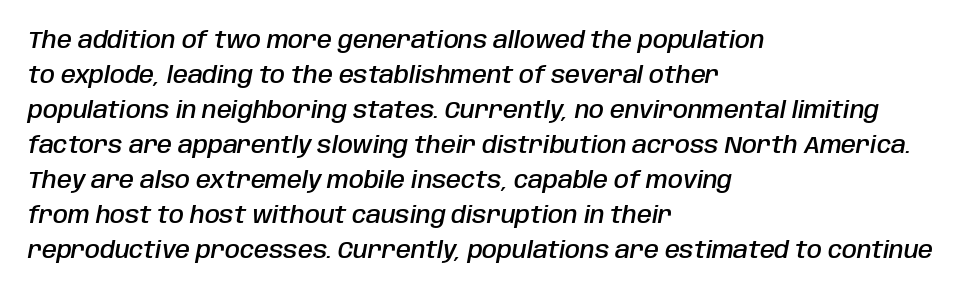
The image shows 24 px text type, italic (leaning right); set left-aligned, normal line spacing (1.46x), normal letter spacing, not underlined.
